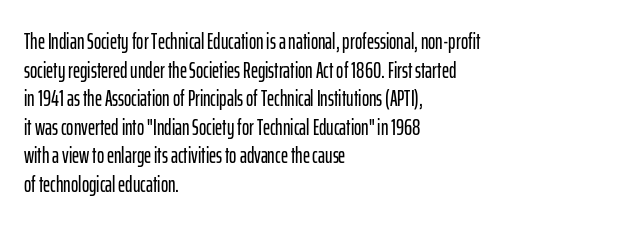
The image shows 22 px text type, upright; set left-aligned, normal line spacing (1.3x), normal letter spacing, not underlined.
